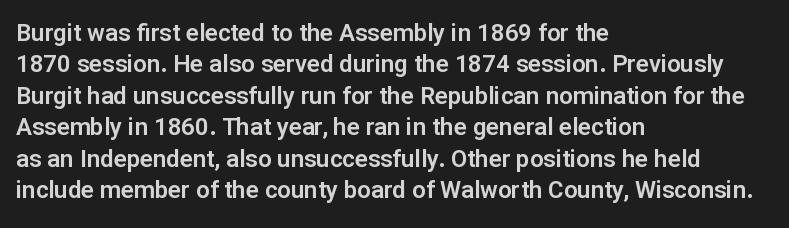
{"italic": "no", "underline": "no", "align": "left", "line_spacing": "normal", "line_spacing_ratio": 1.31, "letter_spacing": "normal", "letter_spacing_em": 0.0, "glyph_px": 24}
